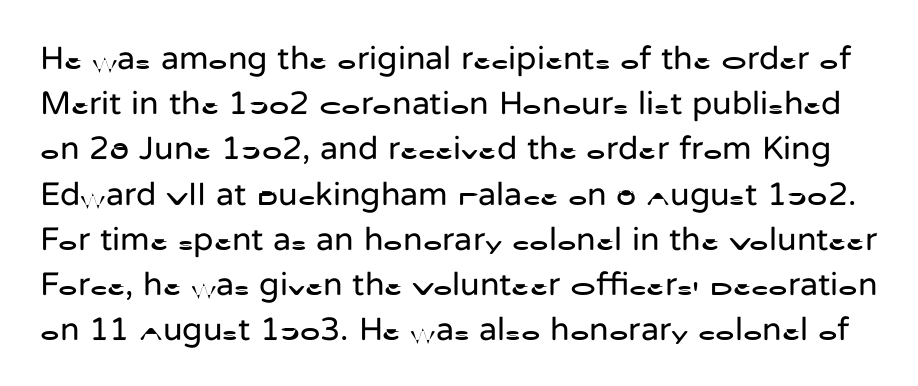
{"serif": "no", "italic": "no", "bold": "no", "weight": "regular", "width": "normal", "stroke_contrast": "low", "x_height": "medium", "monospaced": "no", "underline": "no", "line_spacing": "normal", "line_spacing_ratio": 1.37, "letter_spacing": "normal", "letter_spacing_em": 0.0, "glyph_px": 33}
